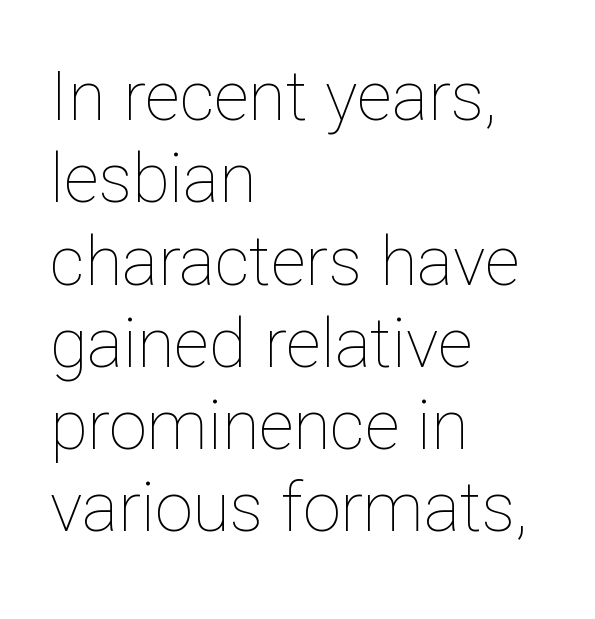
The image shows 68 px thin type, upright; set left-aligned, line spacing 1.21x, normal letter spacing, not underlined; low stroke contrast and a medium x-height.
